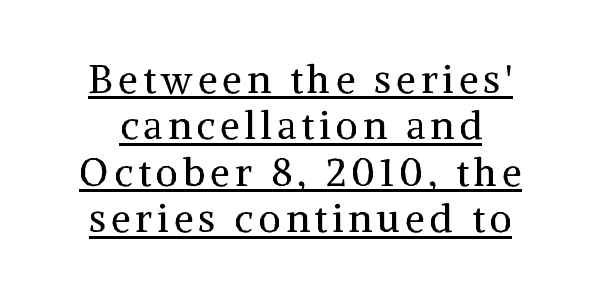
The image shows 39 px regular-weight serif type, upright; set line spacing 1.19x, underlined; medium stroke contrast and a medium x-height.
